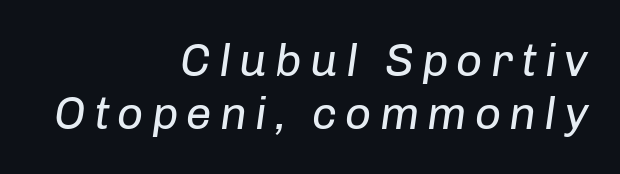
{"italic": "yes", "lean": "right", "slant_degrees": 8, "bold": "no", "weight": "regular", "width": "normal", "stroke_contrast": "low", "x_height": "medium", "monospaced": "no", "underline": "no", "align": "right", "line_spacing_ratio": 1.16, "glyph_px": 46}
